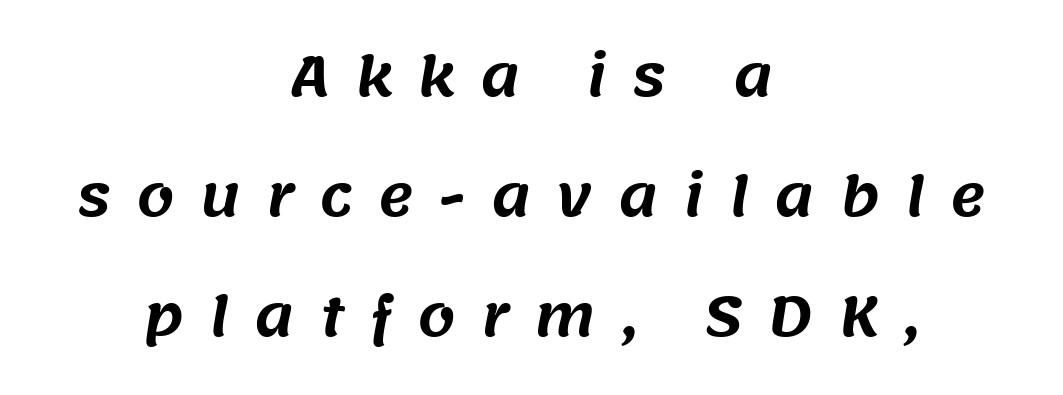
{"serif": "no", "width": "normal", "stroke_contrast": "medium", "x_height": "large", "monospaced": "no", "underline": "no", "align": "center", "line_spacing": "loose", "line_spacing_ratio": 2.22, "letter_spacing": "wide", "letter_spacing_em": 0.46, "glyph_px": 54}
